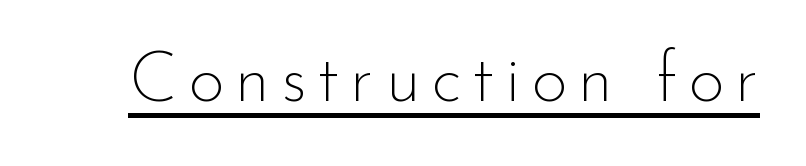
Proportional: the letters do not fall into vertical columns. Heaviness? Minimal to ordinary, like unemphasized prose. Observe the absence of serifs on each vertical stroke in this sample. Do the letters lean? They stand straight.
